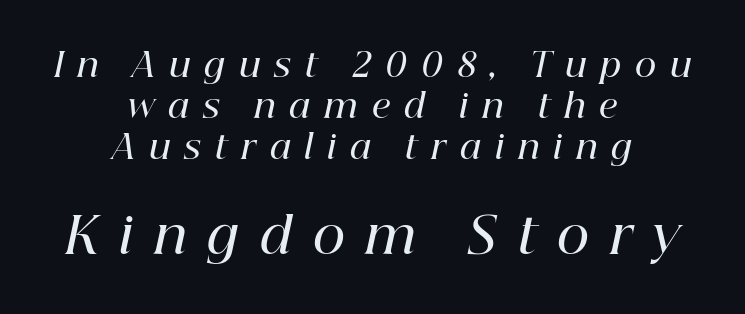
{"serif": "yes", "italic": "yes", "lean": "right", "slant_degrees": 12, "bold": "semi", "weight": "semibold", "width": "normal", "stroke_contrast": "high", "x_height": "medium", "monospaced": "no", "underline": "no", "align": "center", "line_spacing": "normal", "line_spacing_ratio": 1.25, "letter_spacing": "wide", "letter_spacing_em": 0.42, "larger_block": "second", "size_ratio": 1.52, "glyph_px": 50}
